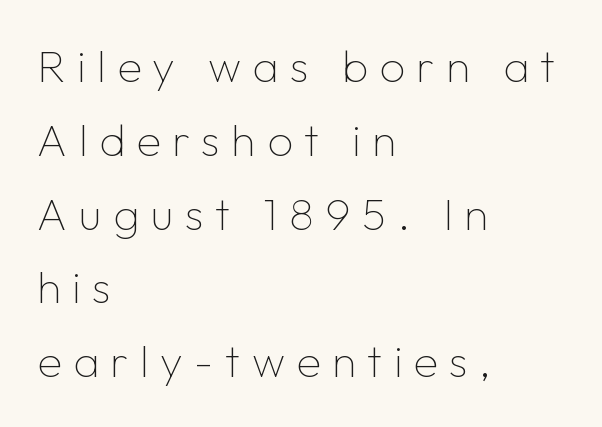
{"serif": "no", "italic": "no", "bold": "no", "weight": "thin", "width": "normal", "stroke_contrast": "low", "x_height": "medium", "monospaced": "no", "underline": "no", "align": "left", "line_spacing": "normal", "line_spacing_ratio": 1.64, "letter_spacing": "wide", "letter_spacing_em": 0.25, "glyph_px": 45}
